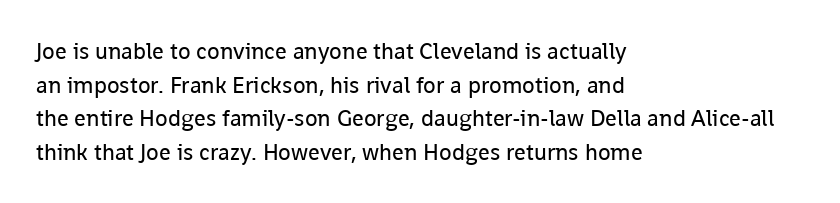
{"italic": "no", "bold": "no", "underline": "no", "align": "left", "line_spacing": "normal", "line_spacing_ratio": 1.46, "letter_spacing": "normal", "letter_spacing_em": 0.0, "glyph_px": 23}
